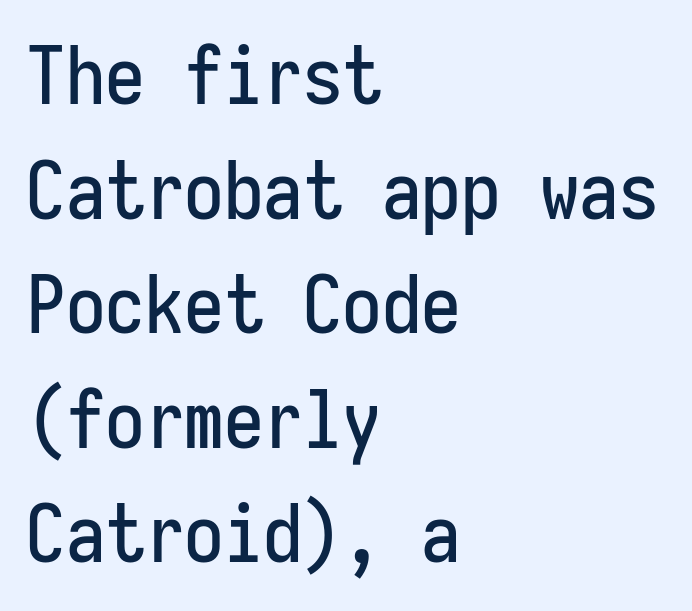
Q: Is the text italic (slanted)? A: No, it is upright.
Q: Is the typeface a serif or a sans-serif typeface? A: Sans-serif.
Q: Is the text underlined? A: No.
Q: How is the paragraph aligned? A: Left-aligned.
Q: Is the spacing between letters normal or unusually wide? A: Normal.
Q: Is the spacing between lines tight, normal or loose? A: Normal.
Q: Width (condensed, normal, or wide)? A: Condensed.
Q: Stroke contrast? A: Low.
Q: x-height? A: Medium.
Q: Monospaced? A: Yes.
